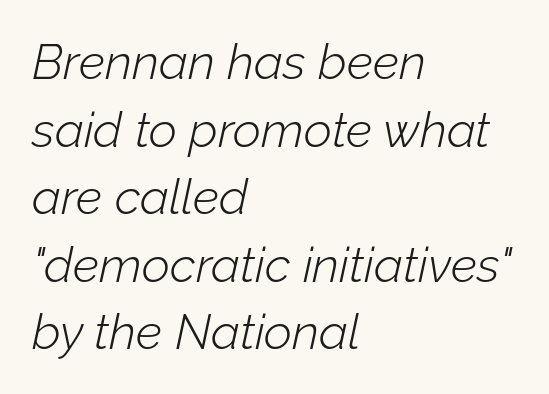
Q: Is the text bold? A: No.
Q: Is the text italic (slanted)? A: Yes, it leans right by about 12 degrees.
Q: Is the text underlined? A: No.
Q: How is the paragraph aligned? A: Left-aligned.
Q: Is the spacing between letters normal or unusually wide? A: Normal.
Q: Is the spacing between lines tight, normal or loose? A: Normal.
Q: Width (condensed, normal, or wide)? A: Normal.
Q: Stroke contrast? A: Low.
Q: x-height? A: Medium.
Q: Monospaced? A: No.
